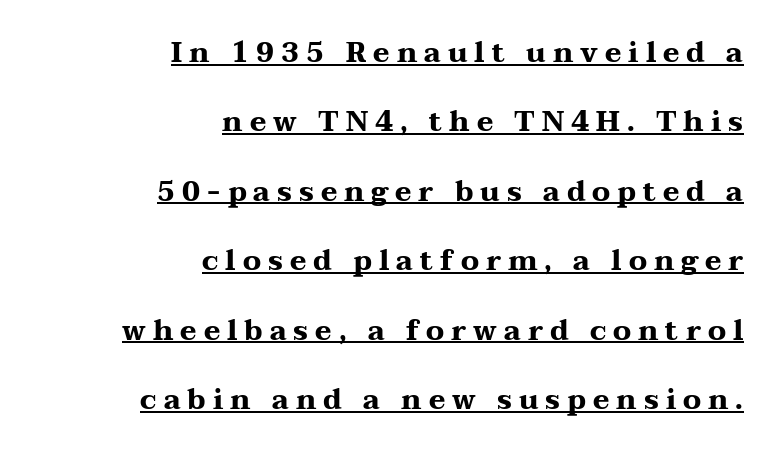
Weight: bold. Typeset ragged left — the right edge is the straight one. Note the varied advance widths — an 'i' is clearly narrower than an 'm'. Leading is clearly above the norm, producing a sparse column. The letters stand straight up with perfectly vertical stems.
